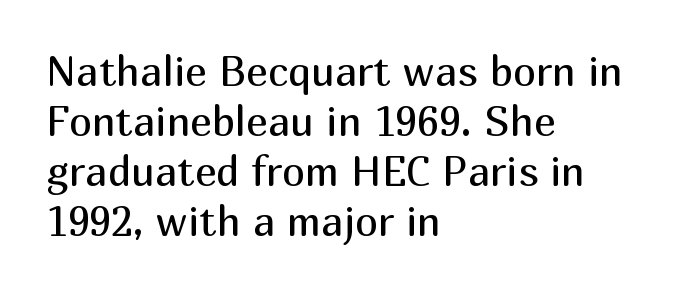
{"serif": "no", "italic": "no", "bold": "no", "weight": "regular", "width": "normal", "stroke_contrast": "medium", "x_height": "medium", "monospaced": "no", "underline": "no", "align": "left", "line_spacing_ratio": 1.22, "letter_spacing": "normal", "letter_spacing_em": 0.0, "glyph_px": 41}
